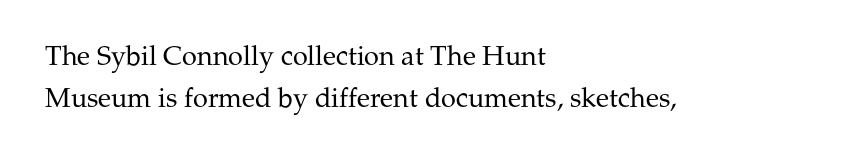
Each new line begins a customary step beneath the previous one. The passage shown is not underscored anywhere. Weight: not bold — regular or lighter. Nope, not italic — everything's standing straight. A classic flush-left, rag-right setting is used for this passage.
